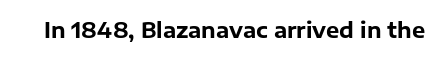
The image shows 21 px bold type, upright; set normal letter spacing, not underlined.
